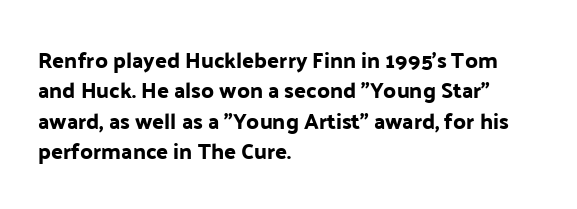
Q: Is the text italic (slanted)? A: No, it is upright.
Q: Is the text underlined? A: No.
Q: How is the paragraph aligned? A: Left-aligned.
Q: Is the spacing between letters normal or unusually wide? A: Normal.
Q: Is the spacing between lines tight, normal or loose? A: Normal.
